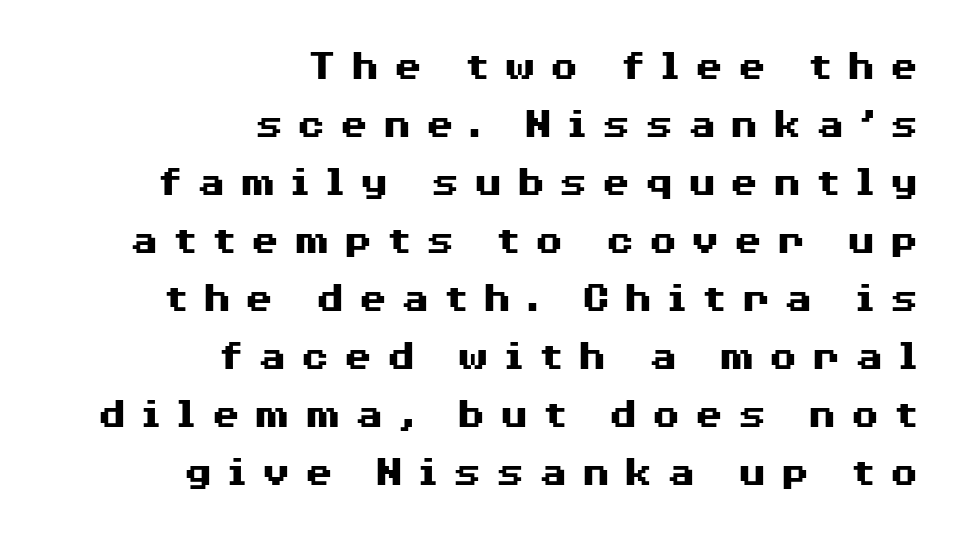
{"serif": "no", "italic": "no", "bold": "yes", "weight": "heavy", "width": "wide", "stroke_contrast": "medium", "x_height": "medium", "monospaced": "no", "underline": "no", "align": "right", "line_spacing": "normal", "line_spacing_ratio": 1.35, "letter_spacing": "wide", "letter_spacing_em": 0.3, "glyph_px": 43}
